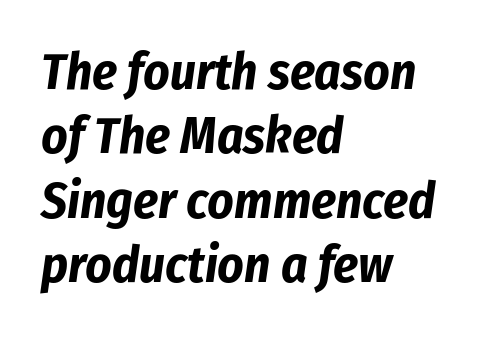
The image shows 51 px bold, condensed type, italic (leaning right); set left-aligned, normal line spacing (1.26x), normal letter spacing, not underlined; low stroke contrast and a medium x-height.
